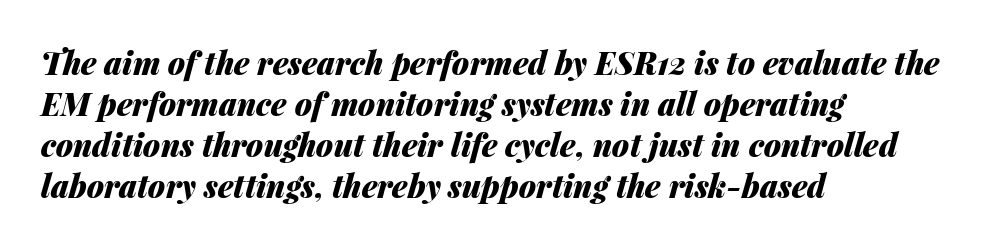
Q: Is the text bold? A: Yes.
Q: Is the text italic (slanted)? A: Yes, it leans right by about 14 degrees.
Q: Is the text underlined? A: No.
Q: How is the paragraph aligned? A: Left-aligned.
Q: Is the spacing between letters normal or unusually wide? A: Normal.
Q: Is the spacing between lines tight, normal or loose? A: Normal.
Q: Width (condensed, normal, or wide)? A: Normal.
Q: Stroke contrast? A: Medium.
Q: x-height? A: Medium.
Q: Monospaced? A: No.
